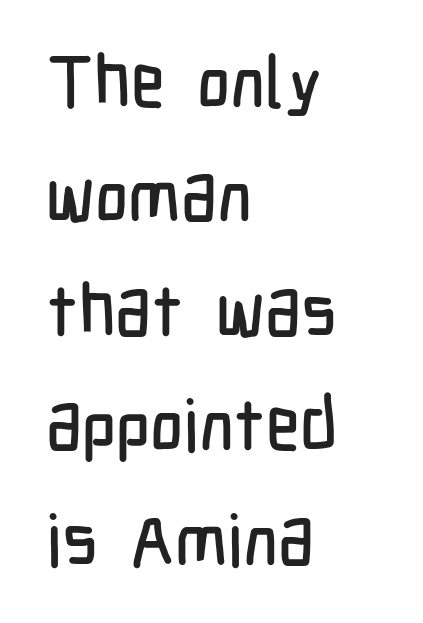
The gaps between neighbouring characters are ordinary and unremarkable. Where is the straight margin? On the left. Does the lettering tilt? It doesn't — this is upright. The gap between lines stays unmarked. The rendering uses natural spacing where letterforms have individual widths.
